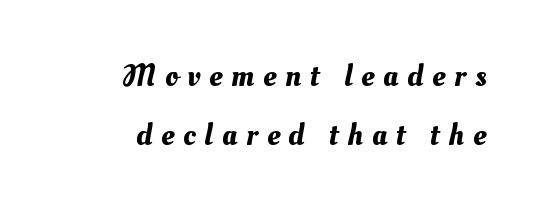
{"width": "normal", "stroke_contrast": "medium", "x_height": "small", "monospaced": "no", "underline": "no", "align": "right", "line_spacing_ratio": 1.83, "letter_spacing": "wide", "letter_spacing_em": 0.28, "glyph_px": 32}
